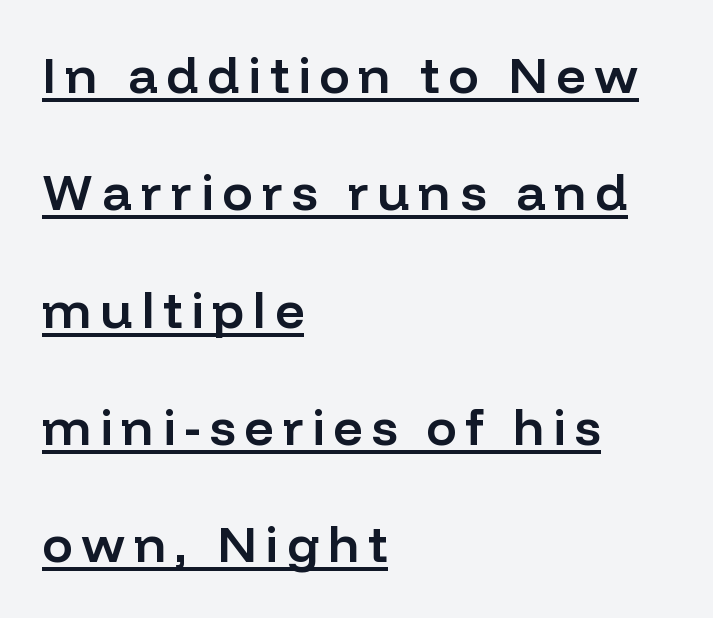
{"serif": "no", "italic": "no", "bold": "semi", "weight": "semibold", "width": "normal", "stroke_contrast": "low", "x_height": "medium", "monospaced": "no", "underline": "yes", "align": "left", "line_spacing": "loose", "line_spacing_ratio": 2.3, "glyph_px": 51}
